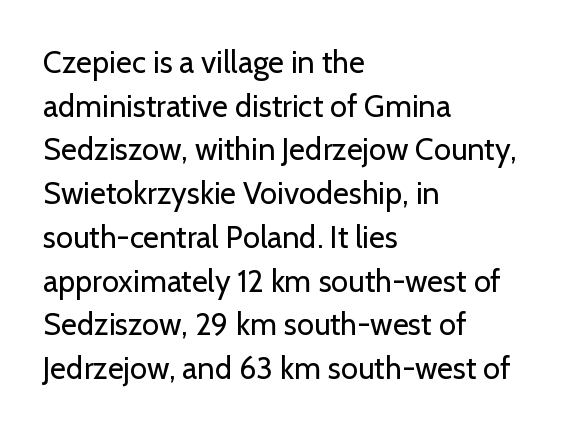
Q: Is the text bold? A: No.
Q: Is the text italic (slanted)? A: No, it is upright.
Q: Is the typeface a serif or a sans-serif typeface? A: Sans-serif.
Q: Is the text underlined? A: No.
Q: How is the paragraph aligned? A: Left-aligned.
Q: Is the spacing between letters normal or unusually wide? A: Normal.
Q: Is the spacing between lines tight, normal or loose? A: Normal.
Q: Width (condensed, normal, or wide)? A: Normal.
Q: Stroke contrast? A: Low.
Q: x-height? A: Medium.
Q: Monospaced? A: No.
